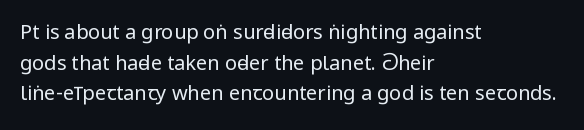
Q: Is the text bold? A: No.
Q: Is the text italic (slanted)? A: No, it is upright.
Q: Is the text underlined? A: No.
Q: How is the paragraph aligned? A: Left-aligned.
Q: Is the spacing between letters normal or unusually wide? A: Normal.
Q: Is the spacing between lines tight, normal or loose? A: Normal.
